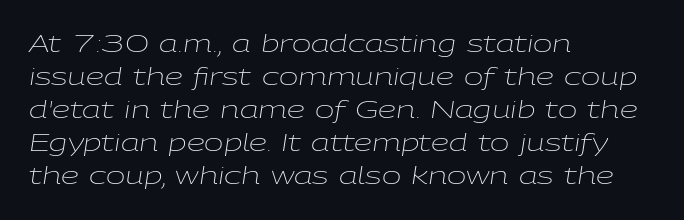
Rows of type keep a routine distance in the vertical direction. No word sits above an underline. Stroke thickness stays within the range of a standard reading face or lighter. Visually the block forms a straight wall on the left and a jagged coastline on the right.
